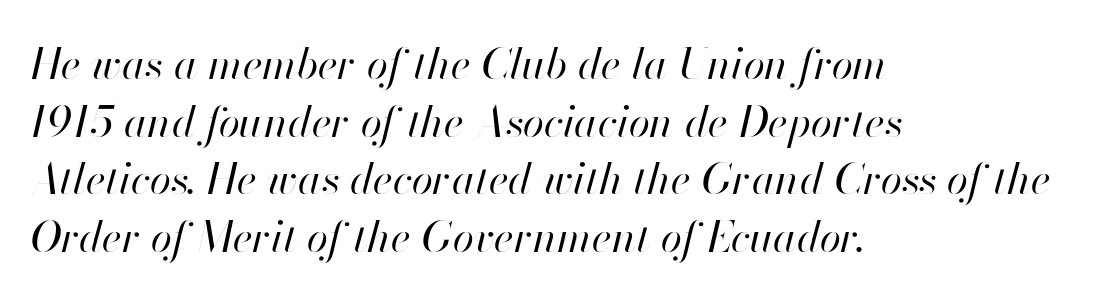
Q: Is the text bold? A: No.
Q: Is the text italic (slanted)? A: Yes, it leans right by about 13 degrees.
Q: Is the text underlined? A: No.
Q: How is the paragraph aligned? A: Left-aligned.
Q: Is the spacing between letters normal or unusually wide? A: Normal.
Q: Is the spacing between lines tight, normal or loose? A: Normal.
Q: Width (condensed, normal, or wide)? A: Normal.
Q: Stroke contrast? A: High.
Q: x-height? A: Small.
Q: Monospaced? A: No.
